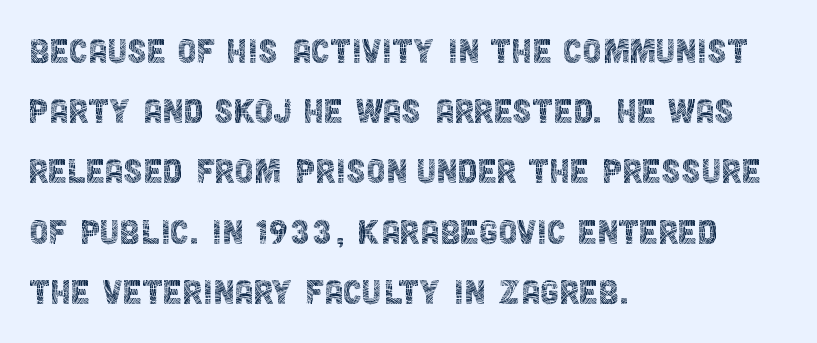
The image shows 43 px thin, condensed sans-serif type, upright; set left-aligned, normal line spacing (1.4x), normal letter spacing, not underlined; a large x-height.
